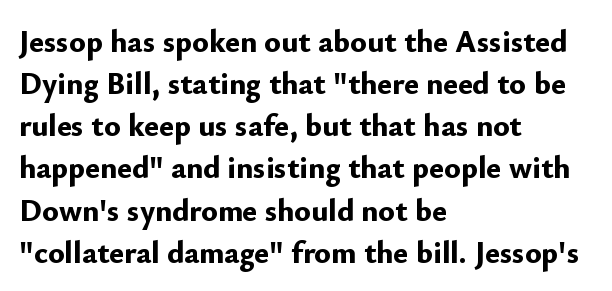
Q: Is the text bold? A: Yes.
Q: Is the text italic (slanted)? A: No, it is upright.
Q: Is the typeface a serif or a sans-serif typeface? A: Sans-serif.
Q: Is the text underlined? A: No.
Q: How is the paragraph aligned? A: Left-aligned.
Q: Is the spacing between letters normal or unusually wide? A: Normal.
Q: Is the spacing between lines tight, normal or loose? A: Normal.
Q: Width (condensed, normal, or wide)? A: Normal.
Q: Stroke contrast? A: Low.
Q: x-height? A: Small.
Q: Monospaced? A: No.
